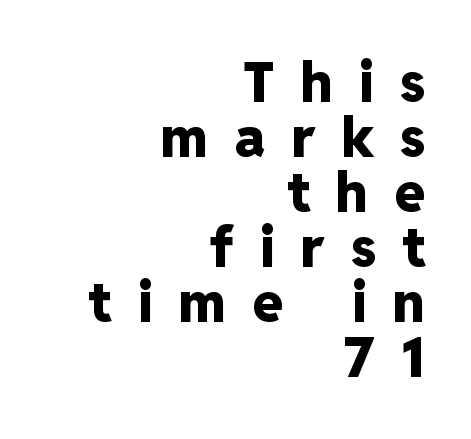
Beneath every word, the page is bare. Do the characters align in a grid? No, the font is proportional. Heft: maximum for text — a bold. Reading down the column, the eye jumps only a short way to each next line. These lines were composed using upright roman letters.
